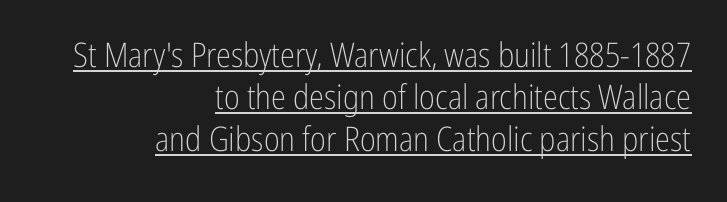
{"serif": "no", "italic": "no", "bold": "no", "weight": "light", "width": "condensed", "stroke_contrast": "low", "x_height": "medium", "monospaced": "no", "underline": "yes", "align": "right", "line_spacing_ratio": 1.24, "letter_spacing": "normal", "letter_spacing_em": 0.0, "glyph_px": 34}
